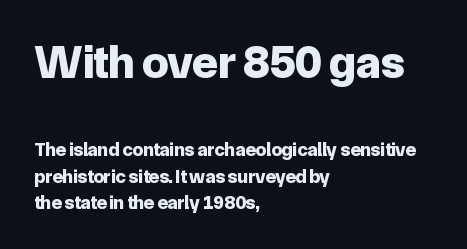
{"serif": "no", "italic": "no", "bold": "yes", "weight": "bold", "width": "normal", "stroke_contrast": "low", "x_height": "medium", "monospaced": "no", "underline": "no", "align": "left", "line_spacing": "normal", "line_spacing_ratio": 1.41, "letter_spacing": "normal", "letter_spacing_em": 0.0, "larger_block": "first", "size_ratio": 2.47, "glyph_px": 47}
